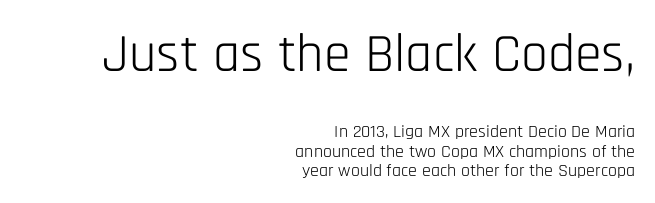
Is the block centered? No — it sits flush against the right margin. Here the designer chose a conventional face with non-uniform glyph widths. Look at the glyph heights: the upper group is clearly the bigger setting. The glyphs in this specimen are sans serif. Glance below the letters and you will spot only blank space.
